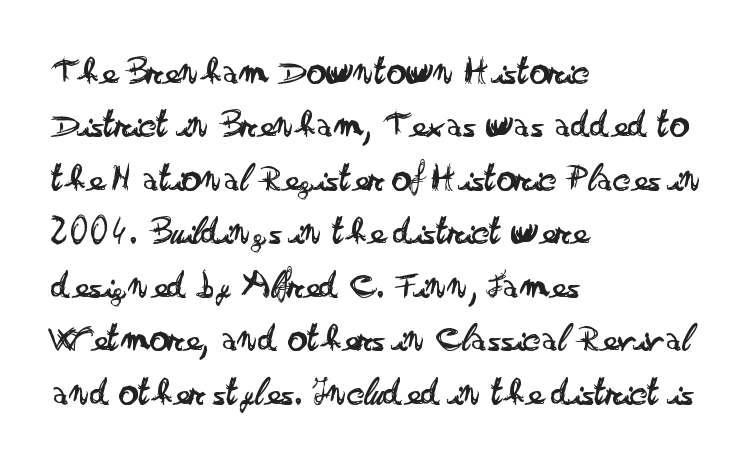
The passage shown has conventional tracking throughout. Vertical spacing — default. To sum up the face: it is a sans, with no serifs. Stroke mass is kept to a normal reading level or below. The passage shown is not underscored anywhere.
